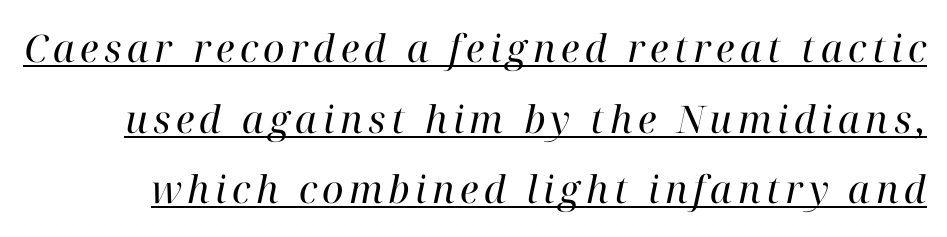
Observe the lean: these are italic letterforms. Vertical stems look standard width or narrower in stroke. Every word sits above its own underline. Letterform terminals end in serifs throughout the passage.
